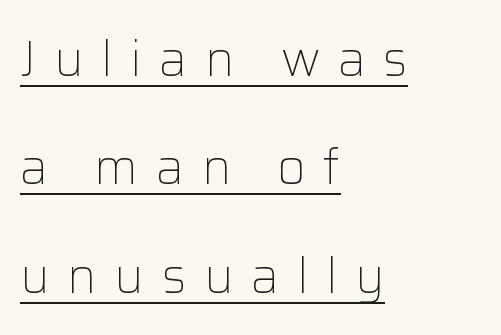
Q: Is the text bold? A: No.
Q: Is the text italic (slanted)? A: No, it is upright.
Q: Is the typeface a serif or a sans-serif typeface? A: Sans-serif.
Q: Is the text underlined? A: Yes.
Q: How is the paragraph aligned? A: Left-aligned.
Q: Is the spacing between letters normal or unusually wide? A: Unusually wide.
Q: Is the spacing between lines tight, normal or loose? A: Loose.
Q: Width (condensed, normal, or wide)? A: Normal.
Q: Stroke contrast? A: Low.
Q: x-height? A: Medium.
Q: Monospaced? A: No.
